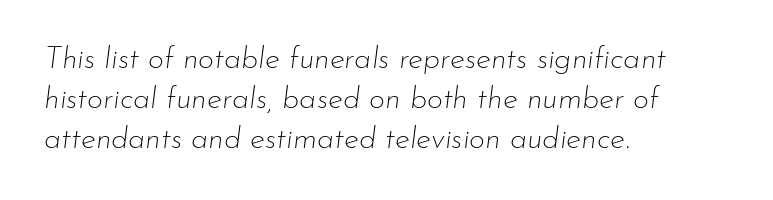
In CSS terms this would be text-align: left. Glance below the letters and you will spot only blank space. Heaviness? Minimal to ordinary, like unemphasized prose. A typesetter would call this proportional, since set widths differ per character. How are the letters spaced? Ordinarily, with no added tracking.
